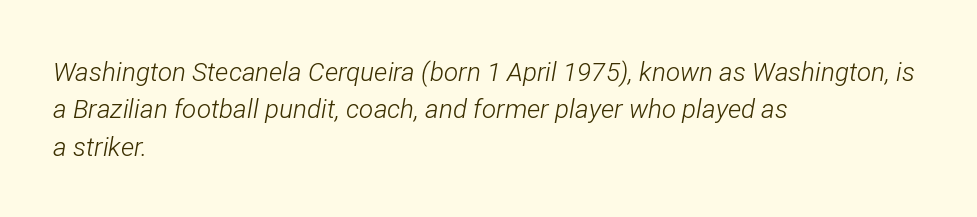
{"italic": "yes", "lean": "right", "slant_degrees": 12, "bold": "no", "underline": "no", "align": "left", "line_spacing": "normal", "line_spacing_ratio": 1.44, "letter_spacing": "normal", "letter_spacing_em": 0.0, "glyph_px": 26}
